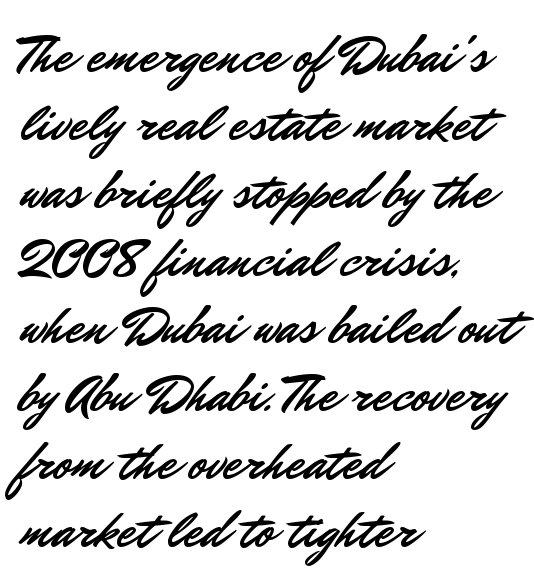
The passage shown has conventional tracking throughout. This rendering employs a face without finishing strokes, i.e., a sans-serif. A student would call this left alignment; a typographer would say flush left, rag right. The vertical gap from one line to the next is medium.
